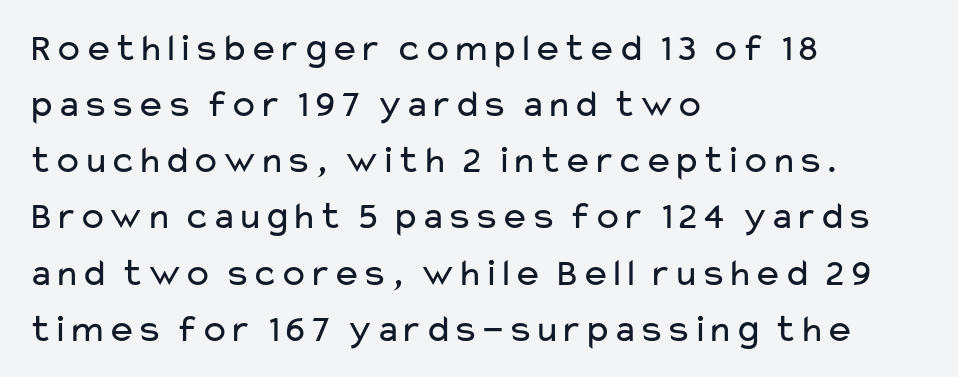
The image shows 39 px regular-weight, wide sans-serif type, upright; set left-aligned, normal line spacing (1.44x), normal letter spacing, not underlined; low stroke contrast and a medium x-height.
